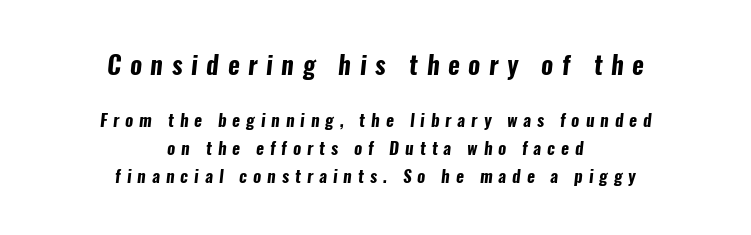
Q: Is the text bold? A: Yes.
Q: Is the text underlined? A: No.
Q: How is the paragraph aligned? A: Centered.
Q: Is the spacing between letters normal or unusually wide? A: Unusually wide.
Q: Is the spacing between lines tight, normal or loose? A: Normal.
Q: Which block of text is set in a larger size, the first (top) or the second (bottom)? A: The first (top) one.
